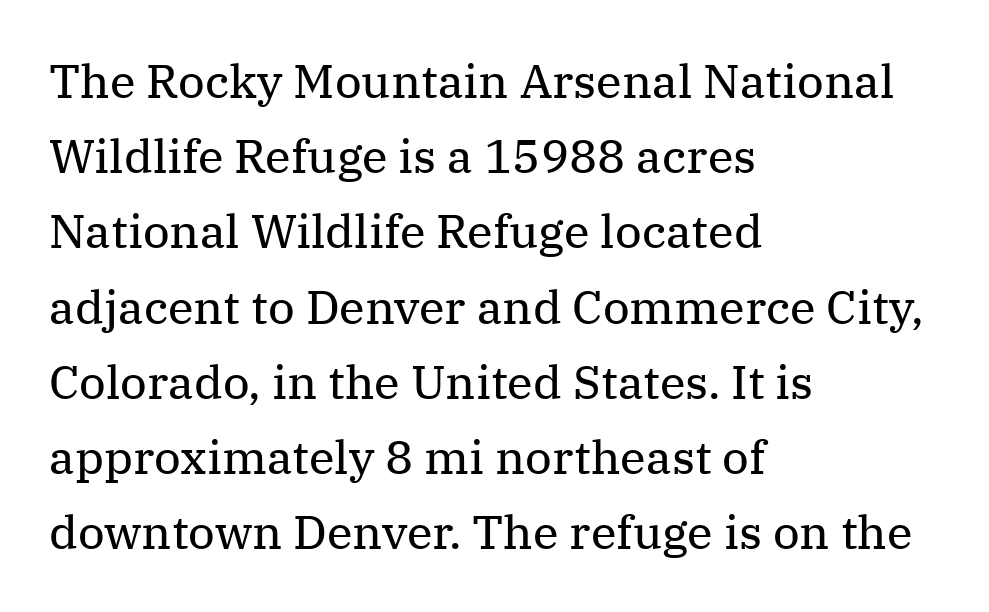
Q: Is the text bold? A: No.
Q: Is the text italic (slanted)? A: No, it is upright.
Q: Is the typeface a serif or a sans-serif typeface? A: Serif.
Q: Is the text underlined? A: No.
Q: How is the paragraph aligned? A: Left-aligned.
Q: Is the spacing between letters normal or unusually wide? A: Normal.
Q: Is the spacing between lines tight, normal or loose? A: Normal.
Q: Width (condensed, normal, or wide)? A: Normal.
Q: Stroke contrast? A: Medium.
Q: x-height? A: Medium.
Q: Monospaced? A: No.
